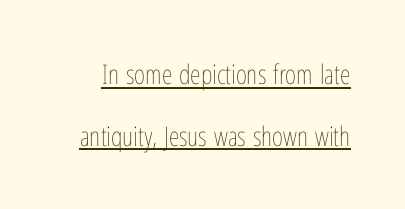
You could fit nearly another row in the gap between these rows. A typesetter would call this zero additional tracking. These lines were composed using upright roman letters. Underline: present. The font is comparable to plain body text, perhaps lighter.
